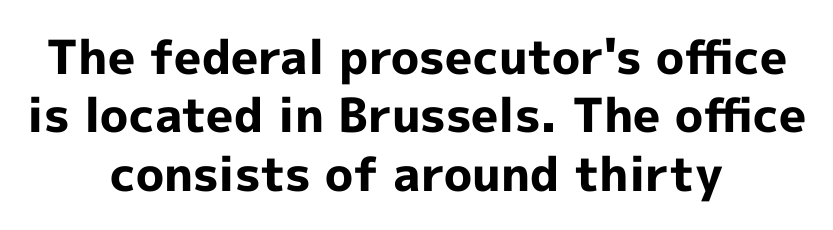
{"serif": "no", "italic": "no", "bold": "yes", "weight": "bold", "width": "normal", "x_height": "medium", "monospaced": "no", "underline": "no", "align": "center", "line_spacing_ratio": 1.24, "letter_spacing": "normal", "letter_spacing_em": 0.0, "glyph_px": 47}
